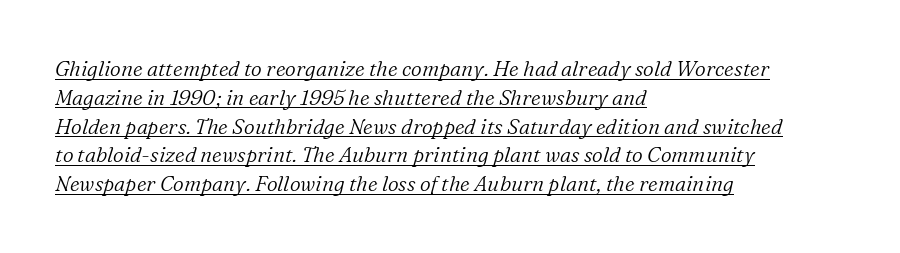
The image shows 21 px text type, italic (leaning right); set left-aligned, normal line spacing (1.37x), normal letter spacing, underlined.
